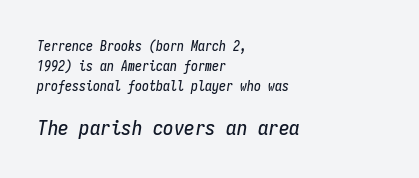
What's the leading like? Ordinary, nothing unusual. The designer gave the closing block more size than the opening block. Slanted lettering throughout. A classic flush-left, rag-right setting is used for this passage. Each word holds together tightly as a unit, with standard inter-letter gaps.
